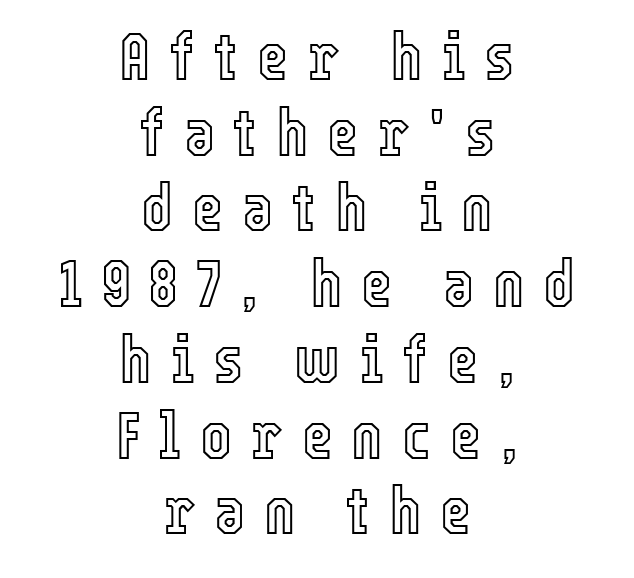
Q: Is the text italic (slanted)? A: No, it is upright.
Q: Is the text underlined? A: No.
Q: How is the paragraph aligned? A: Centered.
Q: Is the spacing between letters normal or unusually wide? A: Unusually wide.
Q: Is the spacing between lines tight, normal or loose? A: Tight.
Q: Width (condensed, normal, or wide)? A: Condensed.
Q: x-height? A: Medium.
Q: Monospaced? A: No.
